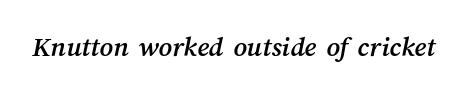
{"width": "normal", "stroke_contrast": "medium", "x_height": "medium", "monospaced": "no", "underline": "no", "letter_spacing": "normal", "letter_spacing_em": 0.0, "glyph_px": 29}
